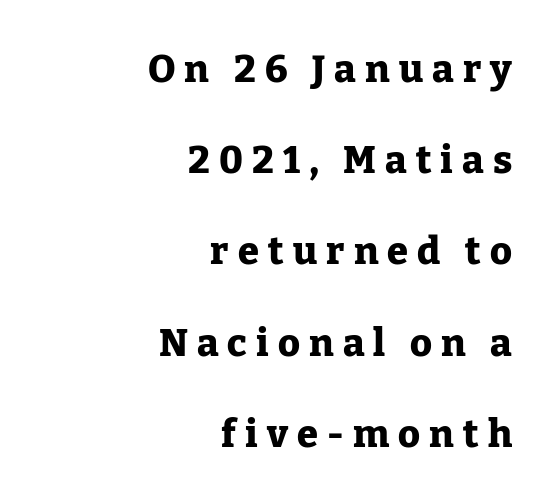
Q: Is the text bold? A: Yes.
Q: Is the text italic (slanted)? A: No, it is upright.
Q: Is the typeface a serif or a sans-serif typeface? A: Serif.
Q: Is the text underlined? A: No.
Q: How is the paragraph aligned? A: Right-aligned.
Q: Is the spacing between letters normal or unusually wide? A: Unusually wide.
Q: Is the spacing between lines tight, normal or loose? A: Loose.
Q: Width (condensed, normal, or wide)? A: Normal.
Q: Stroke contrast? A: Low.
Q: x-height? A: Medium.
Q: Monospaced? A: No.
